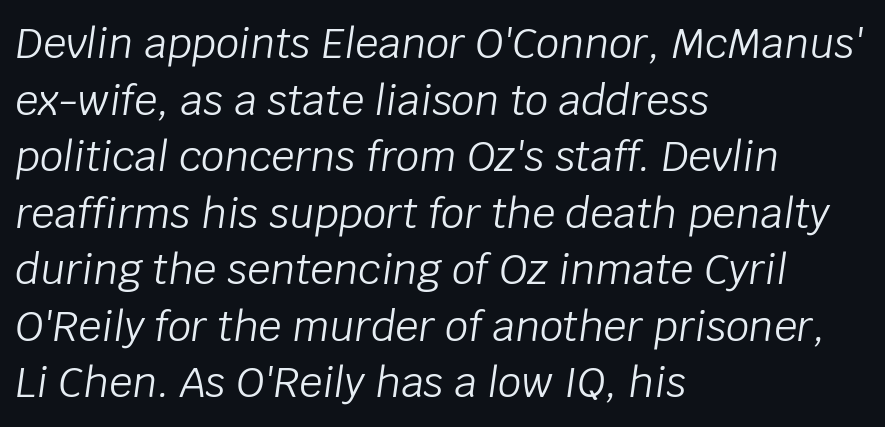
Q: Is the text bold? A: No.
Q: Is the text italic (slanted)? A: Yes, it leans right by about 8 degrees.
Q: Is the text underlined? A: No.
Q: How is the paragraph aligned? A: Left-aligned.
Q: Is the spacing between letters normal or unusually wide? A: Normal.
Q: Is the spacing between lines tight, normal or loose? A: Normal.
Q: Width (condensed, normal, or wide)? A: Normal.
Q: Stroke contrast? A: Low.
Q: x-height? A: Large.
Q: Monospaced? A: No.
